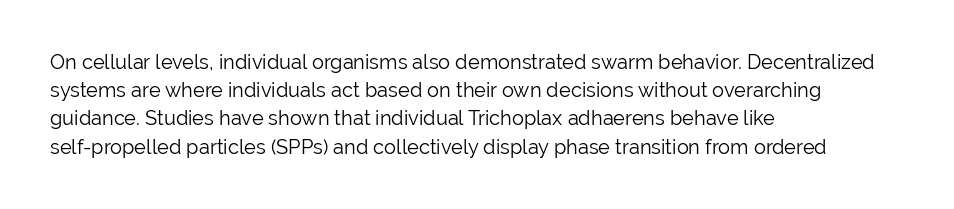
The image shows 20 px text type, upright; set left-aligned, normal line spacing (1.41x), normal letter spacing, not underlined.
